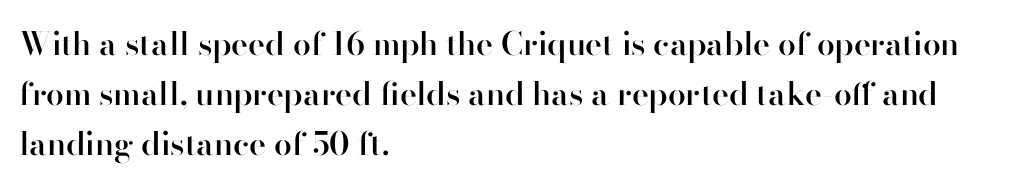
Q: Is the text bold? A: Semi-bold.
Q: Is the text italic (slanted)? A: No, it is upright.
Q: Is the typeface a serif or a sans-serif typeface? A: Sans-serif.
Q: Is the text underlined? A: No.
Q: How is the paragraph aligned? A: Left-aligned.
Q: Is the spacing between letters normal or unusually wide? A: Normal.
Q: Is the spacing between lines tight, normal or loose? A: Normal.
Q: Width (condensed, normal, or wide)? A: Normal.
Q: Stroke contrast? A: High.
Q: x-height? A: Small.
Q: Monospaced? A: No.
